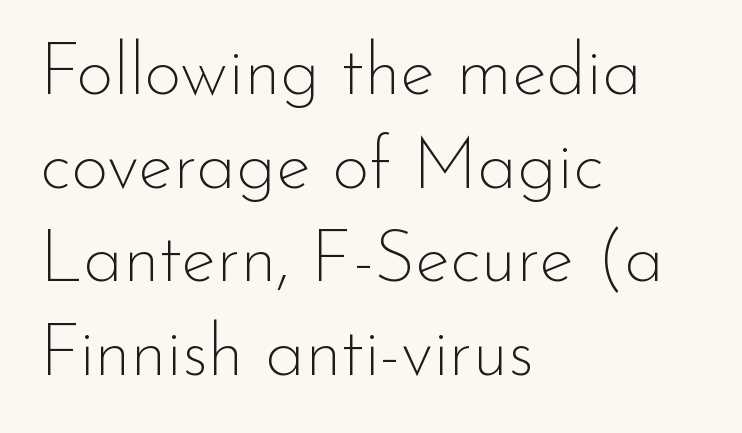
The space between consecutive lines is moderate. Stroke terminals: plain, sans-serif. Underlining? Definitely not there. The font sits on the lighter half of the weight spectrum, regular included. Honestly, the letter spacing is just normal — you wouldn't notice it. You could not count columns in this text — the font is proportionally spaced.
